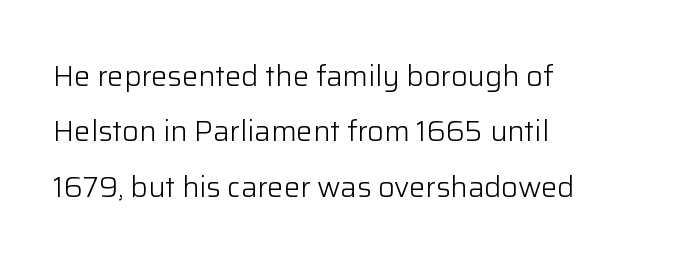
The image shows 29 px light sans-serif type, upright; set left-aligned, loose line spacing (1.91x), normal letter spacing, not underlined; low stroke contrast and a medium x-height.
